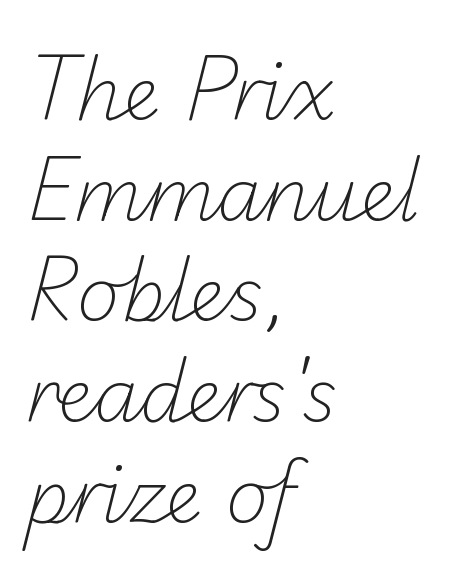
Q: Is the text bold? A: No.
Q: Is the typeface a serif or a sans-serif typeface? A: Sans-serif.
Q: Is the text underlined? A: No.
Q: How is the paragraph aligned? A: Left-aligned.
Q: Is the spacing between letters normal or unusually wide? A: Normal.
Q: Is the spacing between lines tight, normal or loose? A: Normal.
Q: Width (condensed, normal, or wide)? A: Normal.
Q: Stroke contrast? A: Low.
Q: x-height? A: Small.
Q: Monospaced? A: No.
